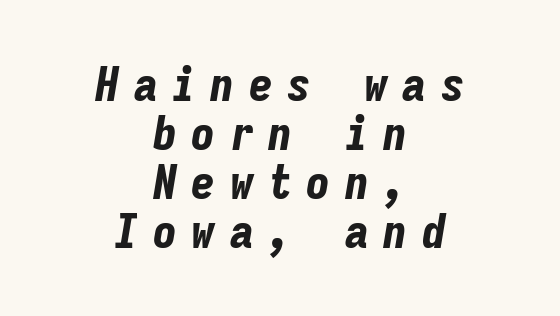
The image shows 48 px bold, condensed type, italic (leaning right), monospaced; set centered, tight line spacing (1.02x), unusually wide letter spacing (+0.3 em), not underlined; low stroke contrast and a medium x-height.
